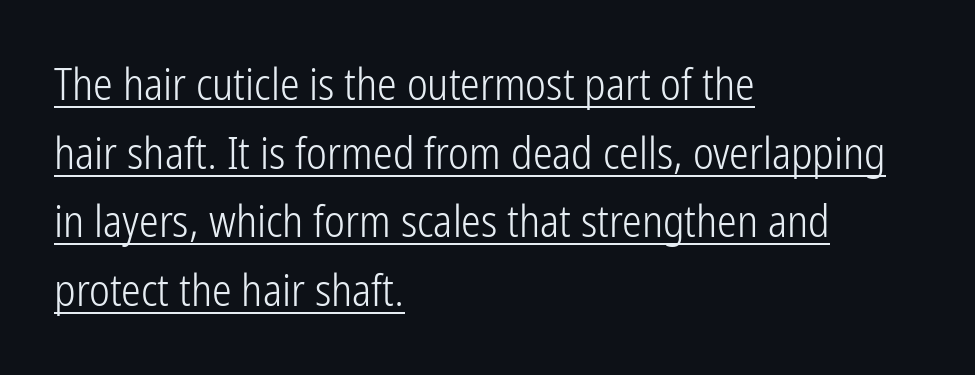
The lines sit at an ordinary, default distance from one another. Varying glyph widths throughout — classic text-font behaviour. The rendering keeps characters at their native spacing. Grotesque or geometric, the face here clearly has no serifs.
